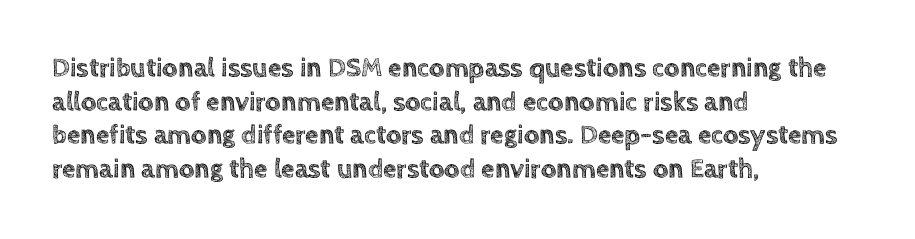
This is the regular roman posture of the typeface. Does extra space separate the letters? No, they use regular spacing. One-word summary of the alignment: left. How would I describe the line gaps? Plain and ordinary.
